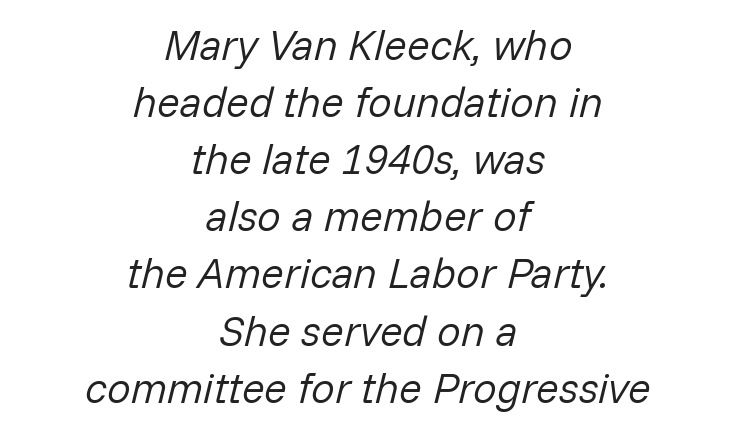
The image shows 42 px regular-weight type, italic (leaning right); set centered, normal line spacing (1.36x), normal letter spacing, not underlined; low stroke contrast and a medium x-height.
